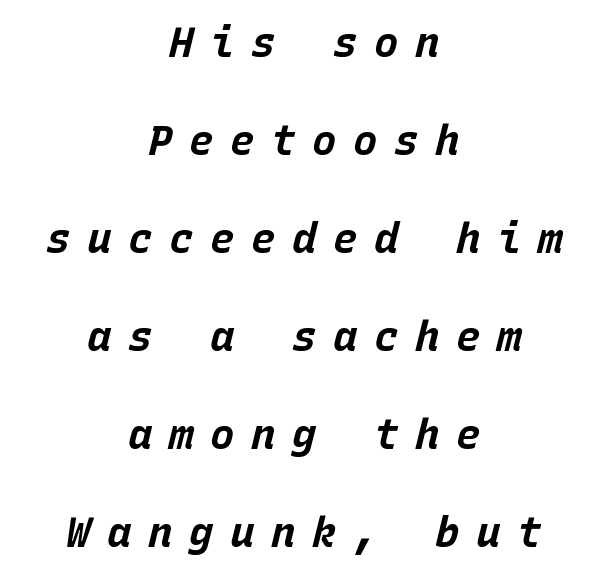
{"italic": "yes", "lean": "right", "slant_degrees": 15, "bold": "yes", "weight": "bold", "width": "normal", "stroke_contrast": "low", "x_height": "large", "monospaced": "yes", "underline": "no", "align": "center", "line_spacing": "loose", "line_spacing_ratio": 2.39, "letter_spacing": "wide", "letter_spacing_em": 0.4, "glyph_px": 41}
